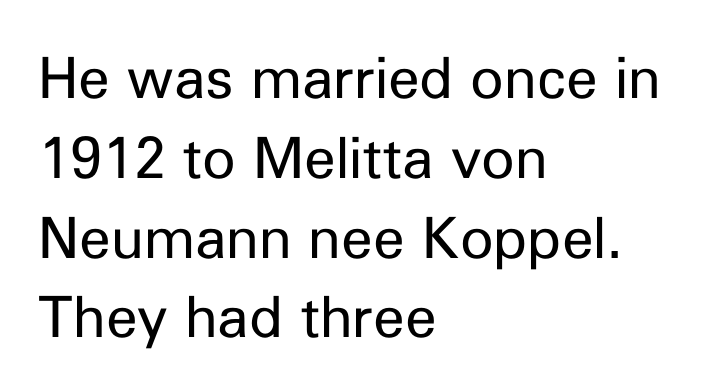
The image shows 57 px regular-weight sans-serif type, upright; set left-aligned, normal line spacing (1.4x), normal letter spacing, not underlined; low stroke contrast and a medium x-height.
